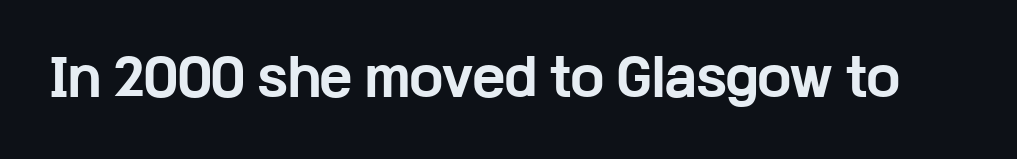
Font category for this specimen: sans-serif. Looks like regular typesetting: each glyph gets only the width it needs. Each glyph is drawn with heavy, bold strokes. Posture: vertical. Default kerning and tracking; the words read as compact shapes. Words float on clear page, feet unadorned.
